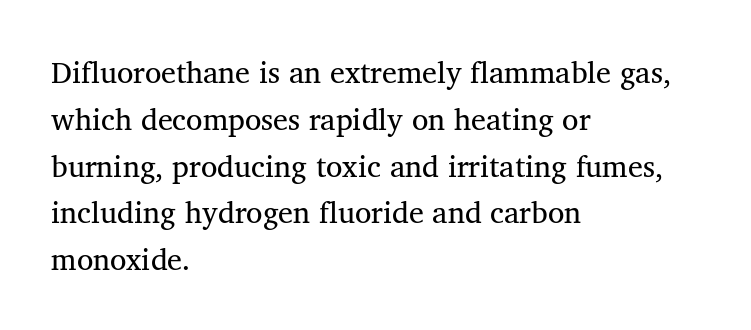
{"serif": "yes", "italic": "no", "bold": "no", "weight": "regular", "width": "normal", "stroke_contrast": "medium", "x_height": "medium", "monospaced": "no", "underline": "no", "align": "left", "line_spacing": "normal", "line_spacing_ratio": 1.56, "letter_spacing": "normal", "letter_spacing_em": 0.0, "glyph_px": 30}
